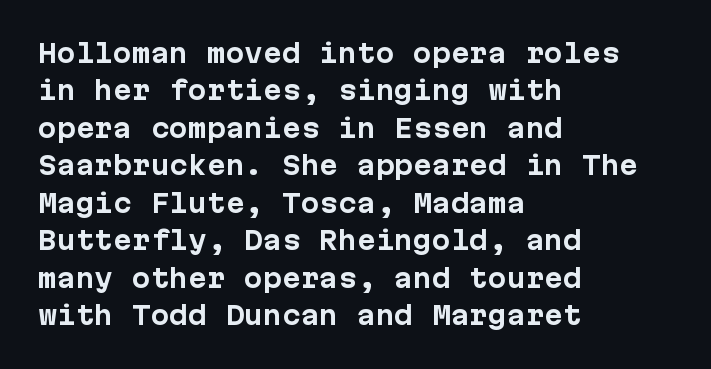
The image shows 25 px bold type, upright; set left-aligned, normal line spacing (1.5x), normal letter spacing, not underlined.
